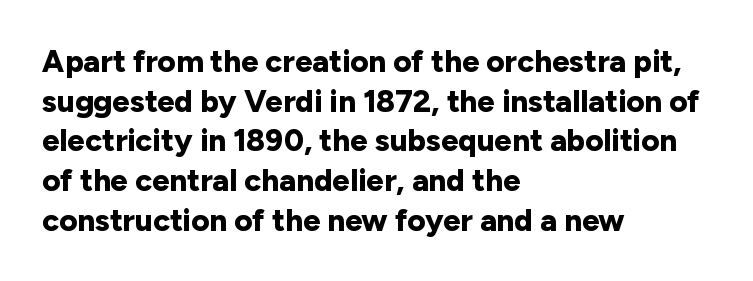
The image shows 31 px bold sans-serif type, upright; set left-aligned, normal line spacing (1.28x), normal letter spacing, not underlined; low stroke contrast and a medium x-height.
